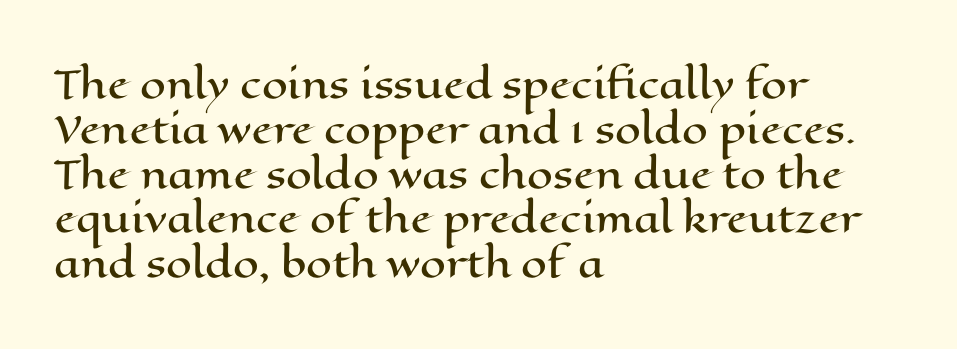
The ragged edge is on the right, which tells us the setting is flush left. The letters sit at their default tracking, neither squeezed nor spread. Every stem runs plumb, perpendicular to the baseline. Check under the words: just untouched page. Varying glyph widths throughout — classic text-font behaviour.
